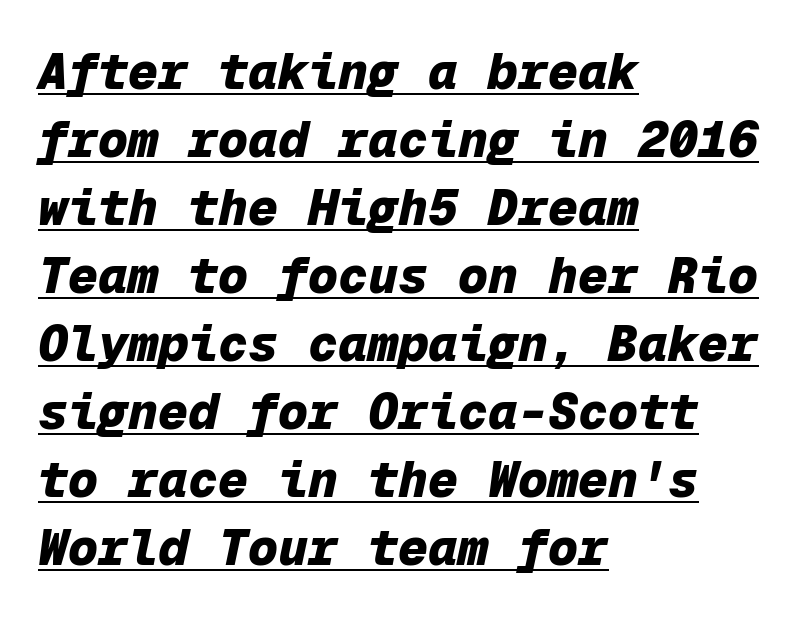
Does the copy run flush right? No — it runs flush left. The gaps between neighbouring characters are ordinary and unremarkable. The text carries the slant typical of an italic or oblique font. The rendering uses typewriter-style spacing with identical character cells.
